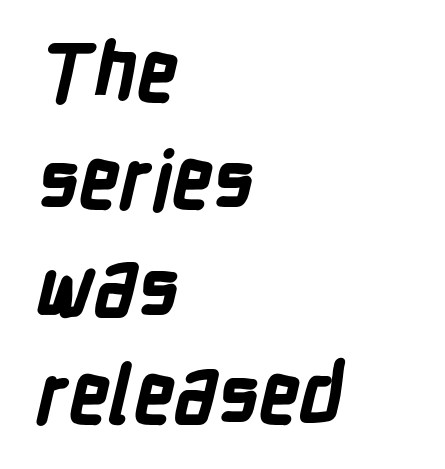
Q: Is the text bold? A: Yes.
Q: Is the typeface a serif or a sans-serif typeface? A: Sans-serif.
Q: Is the text underlined? A: No.
Q: How is the paragraph aligned? A: Left-aligned.
Q: Is the spacing between letters normal or unusually wide? A: Normal.
Q: Is the spacing between lines tight, normal or loose? A: Normal.
Q: Width (condensed, normal, or wide)? A: Condensed.
Q: Stroke contrast? A: Low.
Q: x-height? A: Medium.
Q: Monospaced? A: No.
